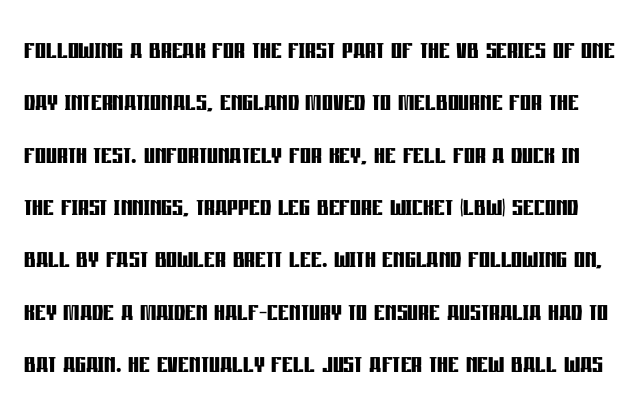
Q: Is the text bold? A: Yes.
Q: Is the text italic (slanted)? A: No, it is upright.
Q: Is the typeface a serif or a sans-serif typeface? A: Sans-serif.
Q: Is the text underlined? A: No.
Q: Is the spacing between letters normal or unusually wide? A: Normal.
Q: Is the spacing between lines tight, normal or loose? A: Normal.
Q: Width (condensed, normal, or wide)? A: Condensed.
Q: Stroke contrast? A: Low.
Q: x-height? A: Large.
Q: Monospaced? A: No.
